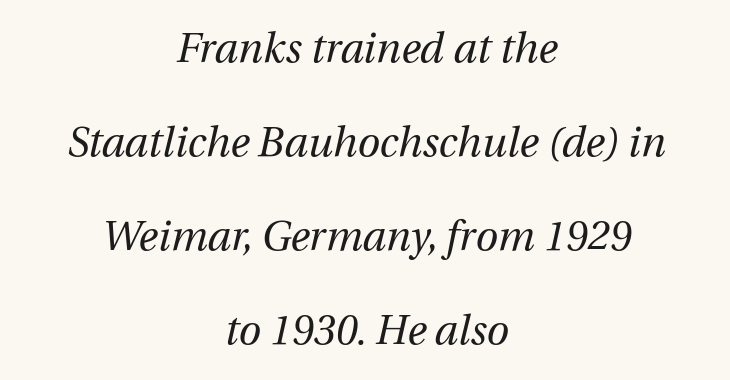
The image shows 41 px regular-weight type, italic (leaning right); set centered, loose line spacing (2.29x), normal letter spacing, not underlined; medium stroke contrast and a medium x-height.
